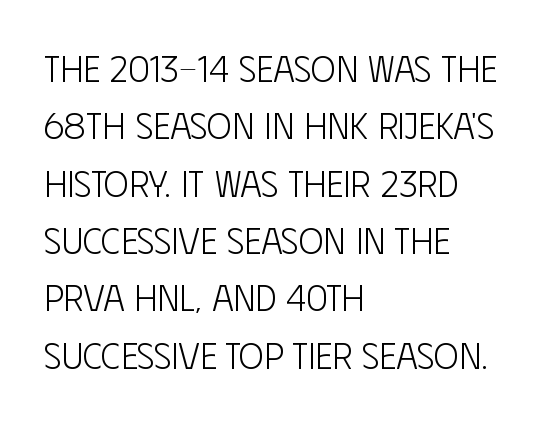
The image shows 37 px light, condensed sans-serif type, upright; set left-aligned, normal line spacing (1.55x), normal letter spacing, not underlined; low stroke contrast and a large x-height.
